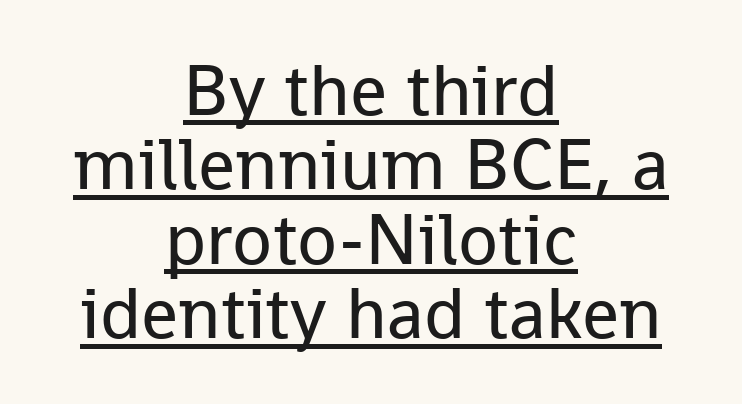
{"serif": "no", "italic": "no", "bold": "no", "weight": "regular", "width": "normal", "stroke_contrast": "low", "x_height": "medium", "monospaced": "no", "underline": "yes", "align": "center", "line_spacing": "tight", "line_spacing_ratio": 1.02, "letter_spacing": "normal", "letter_spacing_em": 0.0, "glyph_px": 73}
